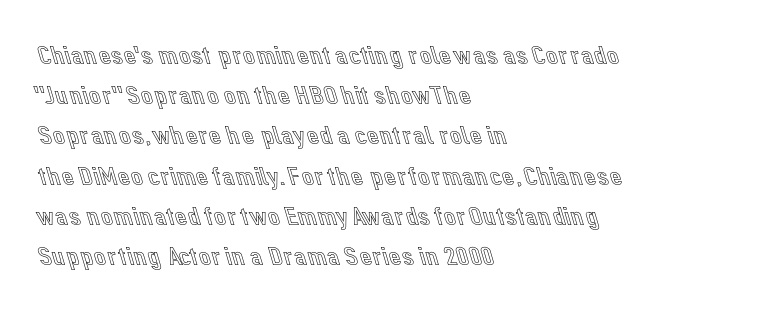
{"underline": "no", "align": "left", "line_spacing": "normal", "line_spacing_ratio": 1.49, "letter_spacing": "normal", "letter_spacing_em": 0.0, "glyph_px": 27}
